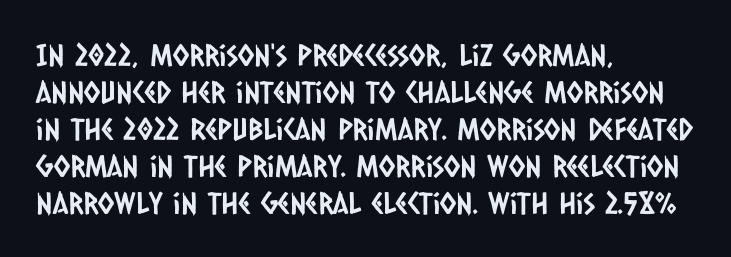
Q: Is the typeface a serif or a sans-serif typeface? A: Sans-serif.
Q: Is the text underlined? A: No.
Q: How is the paragraph aligned? A: Left-aligned.
Q: Is the spacing between letters normal or unusually wide? A: Normal.
Q: Width (condensed, normal, or wide)? A: Condensed.
Q: Stroke contrast? A: Low.
Q: x-height? A: Large.
Q: Monospaced? A: No.
